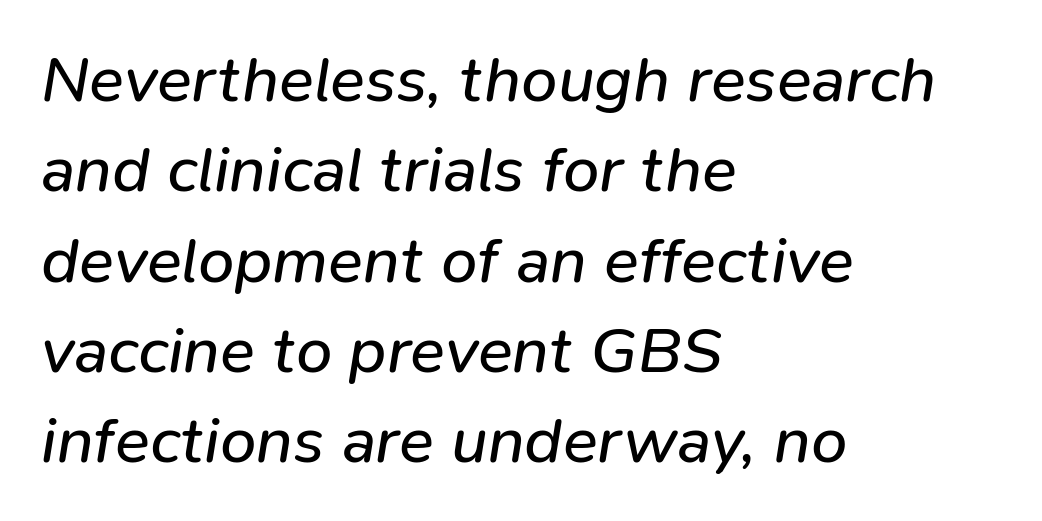
The image shows 65 px regular-weight type, italic (leaning right); set left-aligned, normal line spacing (1.39x), normal letter spacing, not underlined; low stroke contrast and a medium x-height.
